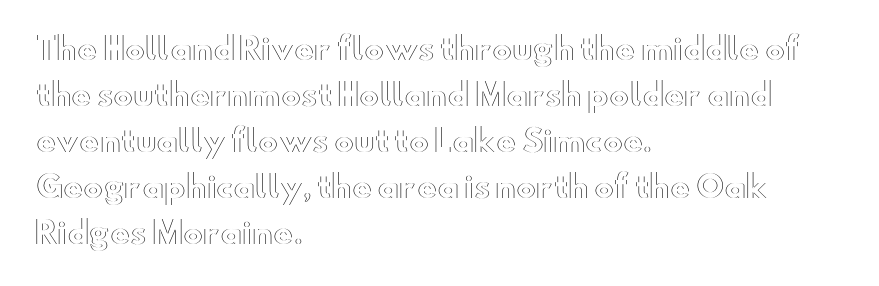
Q: Is the text italic (slanted)? A: No, it is upright.
Q: Is the text underlined? A: No.
Q: How is the paragraph aligned? A: Left-aligned.
Q: Is the spacing between letters normal or unusually wide? A: Normal.
Q: Is the spacing between lines tight, normal or loose? A: Normal.
Q: Width (condensed, normal, or wide)? A: Wide.
Q: x-height? A: Small.
Q: Monospaced? A: No.
